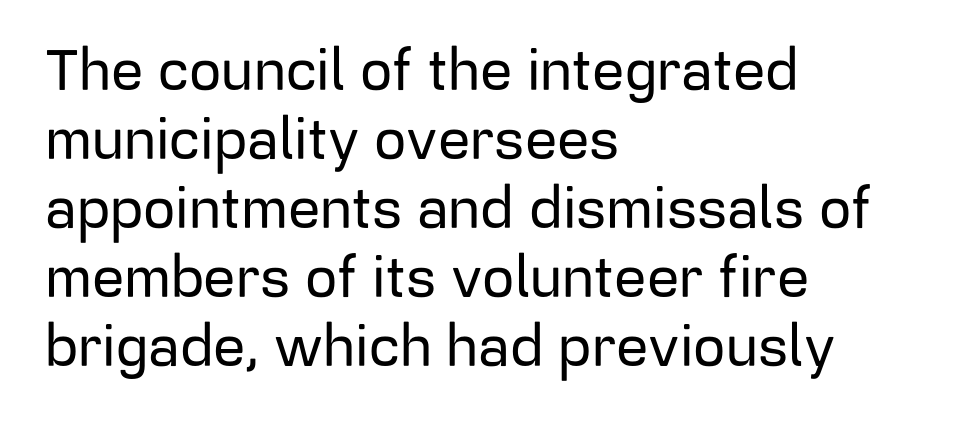
The image shows 57 px sans-serif type, upright; set left-aligned, line spacing 1.21x, normal letter spacing, not underlined; low stroke contrast and a medium x-height.
